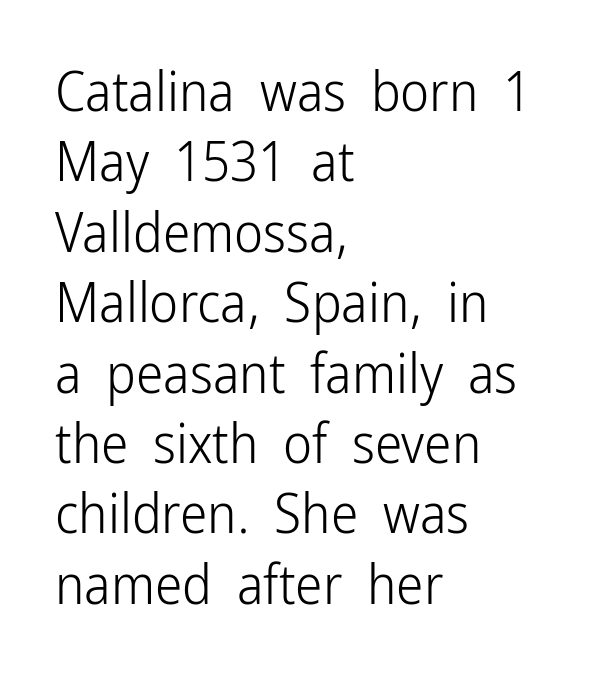
These lines are set flush left with a ragged right edge. The horizontal fit of the characters is conventional and even. Character widths vary here, with narrow letters taking less room than wide ones. A bare baseline throughout the passage. The rendering shows plain stroke endings on the letterforms — a sans-serif design.
